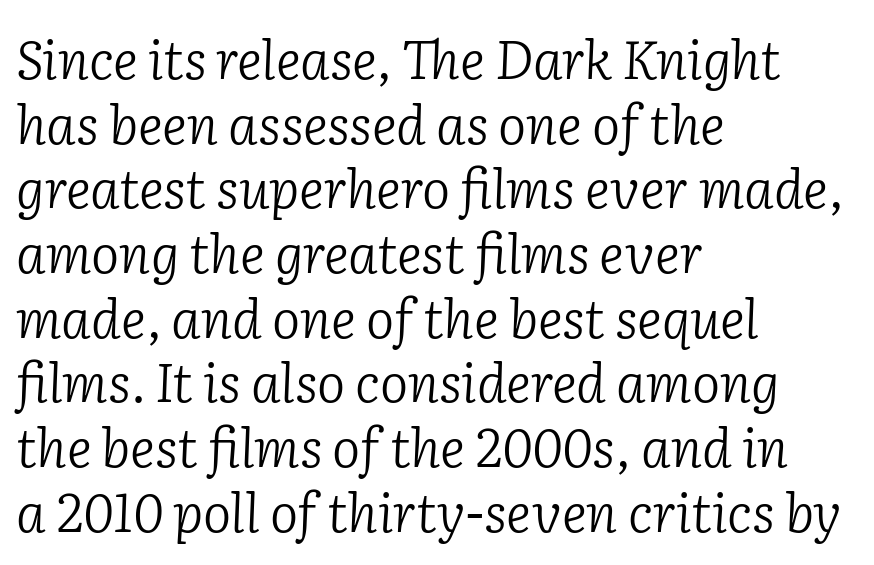
Stroke mass is kept to a normal reading level or below. The font's italic variant was chosen for this text. Descenders are the only things crossing below the line. Compared with a centered layout, this one pins lines to the left instead. Typographically, this falls in the serif category.
